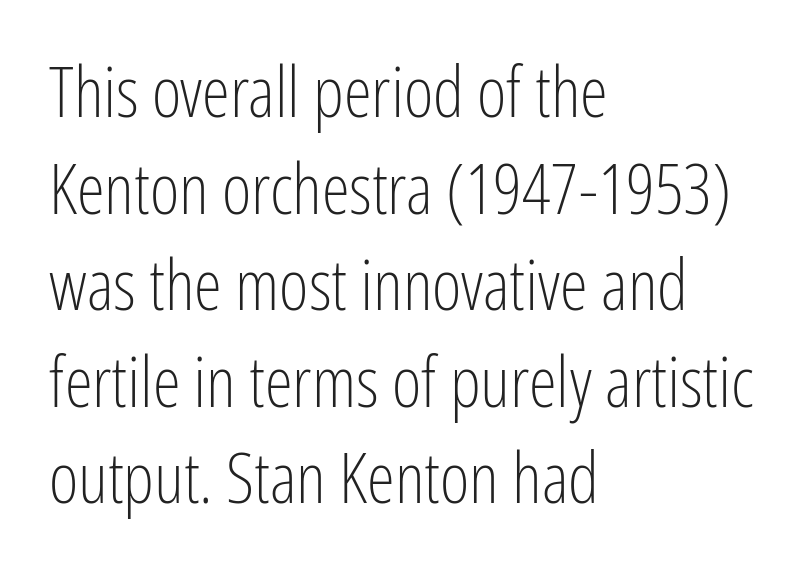
Q: Is the text bold? A: No.
Q: Is the text italic (slanted)? A: No, it is upright.
Q: Is the typeface a serif or a sans-serif typeface? A: Sans-serif.
Q: Is the text underlined? A: No.
Q: How is the paragraph aligned? A: Left-aligned.
Q: Is the spacing between letters normal or unusually wide? A: Normal.
Q: Is the spacing between lines tight, normal or loose? A: Normal.
Q: Width (condensed, normal, or wide)? A: Condensed.
Q: Stroke contrast? A: Low.
Q: x-height? A: Medium.
Q: Monospaced? A: No.
